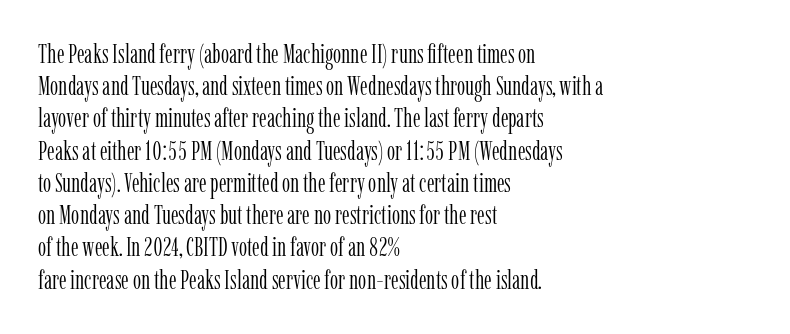
{"italic": "no", "bold": "no", "underline": "no", "align": "left", "line_spacing_ratio": 1.24, "letter_spacing": "normal", "letter_spacing_em": 0.0, "glyph_px": 26}
